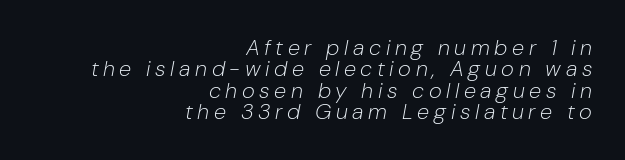
{"italic": "yes", "lean": "right", "slant_degrees": 10, "bold": "no", "underline": "no", "align": "right", "line_spacing": "tight", "line_spacing_ratio": 0.97, "letter_spacing": "wide", "letter_spacing_em": 0.21, "glyph_px": 22}
